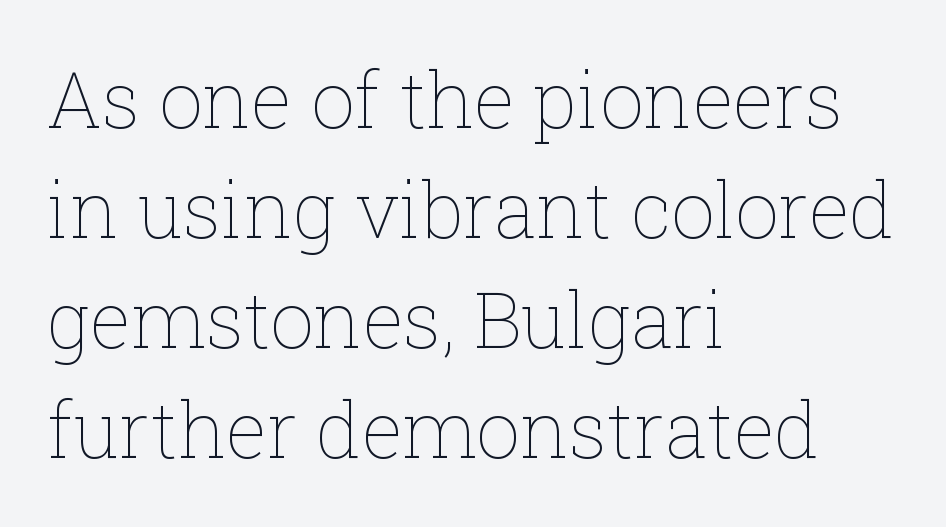
{"italic": "no", "bold": "no", "weight": "thin", "width": "normal", "stroke_contrast": "low", "x_height": "medium", "monospaced": "no", "underline": "no", "align": "left", "line_spacing": "normal", "line_spacing_ratio": 1.43, "letter_spacing": "normal", "letter_spacing_em": 0.0, "glyph_px": 77}
